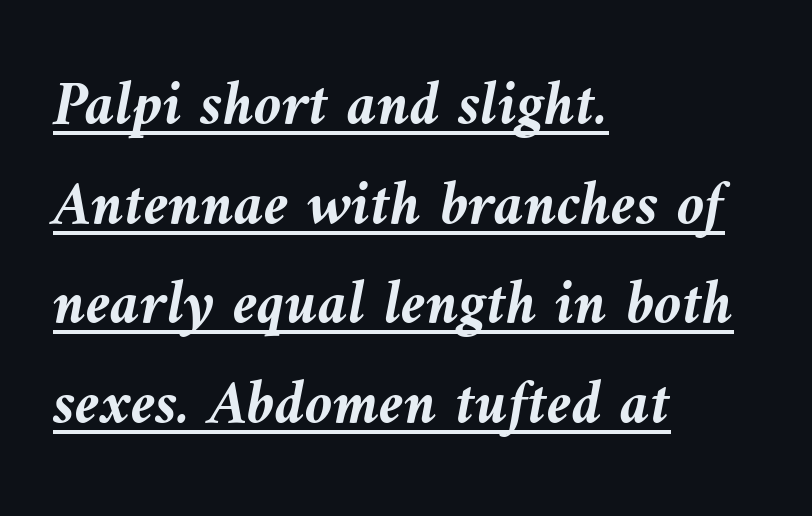
These lines keep a tight, regular rhythm from letter to letter. The rendering uses the underline text-decoration. Quick note: interline space is typical. This is oblique type, the kind used for emphasis or titles. This sample has the flowing, uneven cadence of proportional lettering. The characters look thick and weighty, a clear bold.
